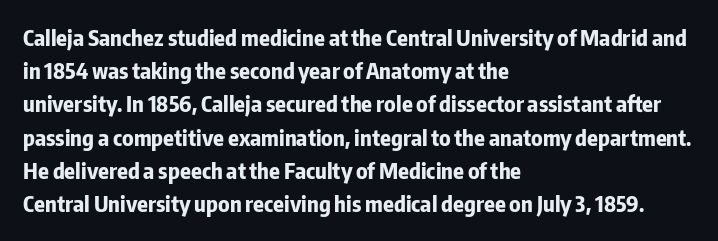
The image shows 22 px bold type, upright; set left-aligned, normal line spacing (1.51x), normal letter spacing, not underlined.
